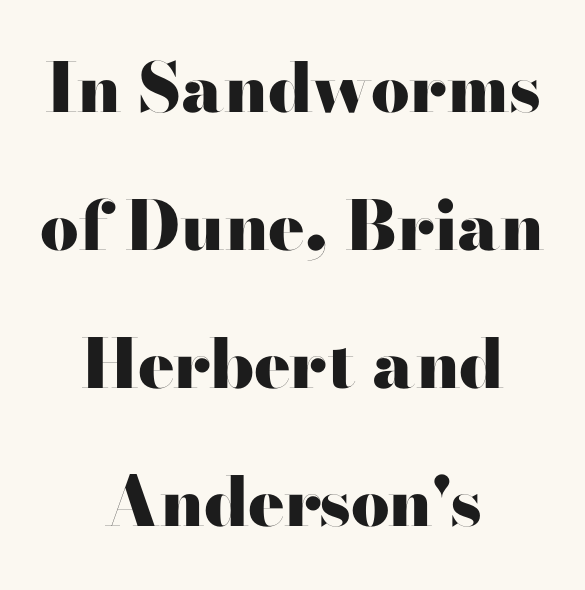
The image shows 68 px heavy, wide sans-serif type, upright; set centered, loose line spacing (2.03x), normal letter spacing, not underlined; high stroke contrast and a small x-height.
